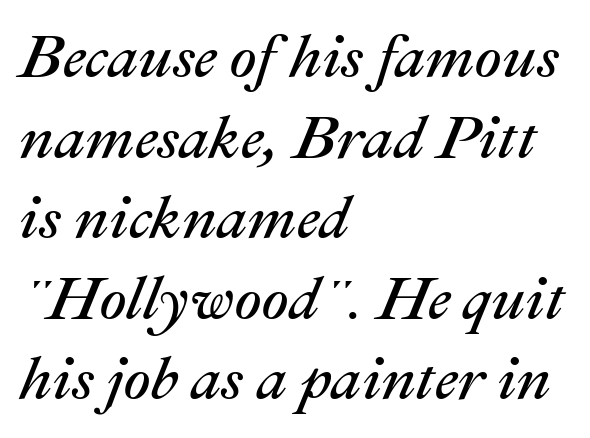
Q: Is the text bold? A: No.
Q: Is the text italic (slanted)? A: Yes, it leans right by about 22 degrees.
Q: Is the text underlined? A: No.
Q: How is the paragraph aligned? A: Left-aligned.
Q: Is the spacing between letters normal or unusually wide? A: Normal.
Q: Is the spacing between lines tight, normal or loose? A: Normal.
Q: Width (condensed, normal, or wide)? A: Normal.
Q: Stroke contrast? A: Medium.
Q: x-height? A: Medium.
Q: Monospaced? A: No.
